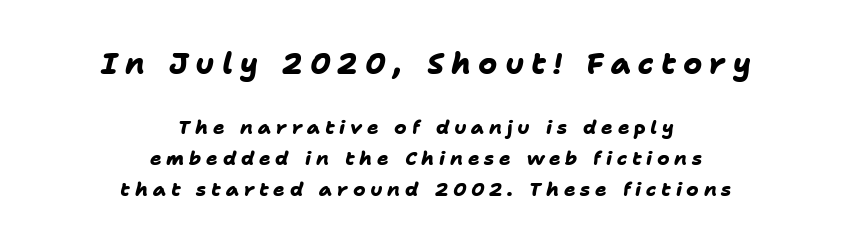
The image shows 29 px heavy sans-serif type; set centered, normal line spacing (1.63x), unusually wide letter spacing (+0.25 em), not underlined; the first (top) block is 1.53x larger; low stroke contrast and a medium x-height.
